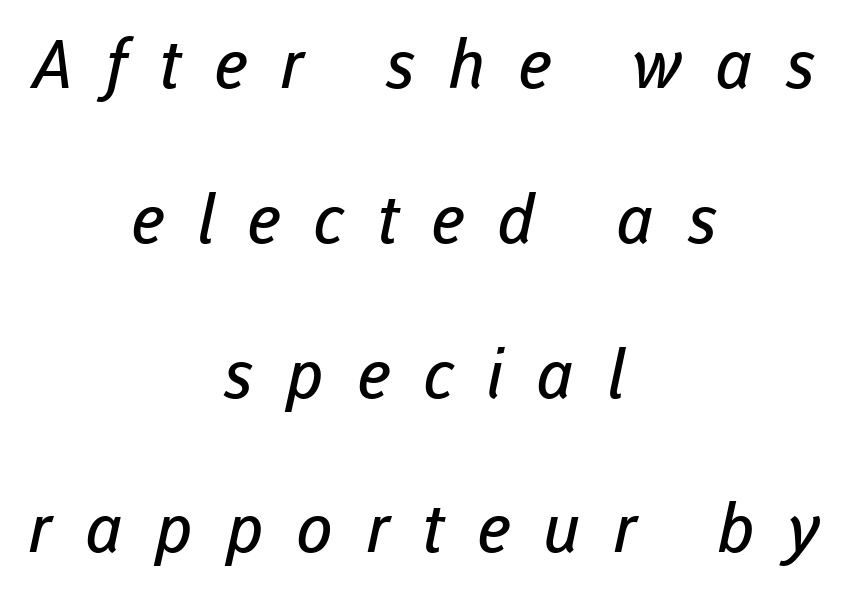
{"serif": "no", "bold": "no", "weight": "regular", "width": "normal", "stroke_contrast": "low", "x_height": "medium", "monospaced": "no", "underline": "no", "align": "center", "line_spacing": "loose", "line_spacing_ratio": 2.31, "letter_spacing": "wide", "letter_spacing_em": 0.49, "glyph_px": 67}
